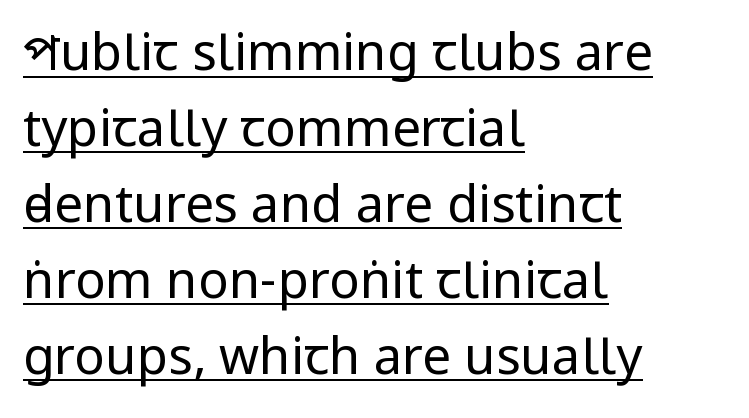
{"serif": "no", "italic": "no", "bold": "no", "weight": "regular", "width": "condensed", "stroke_contrast": "low", "x_height": "large", "monospaced": "no", "underline": "yes", "align": "left", "line_spacing": "normal", "line_spacing_ratio": 1.49, "letter_spacing": "normal", "letter_spacing_em": 0.0, "glyph_px": 51}
